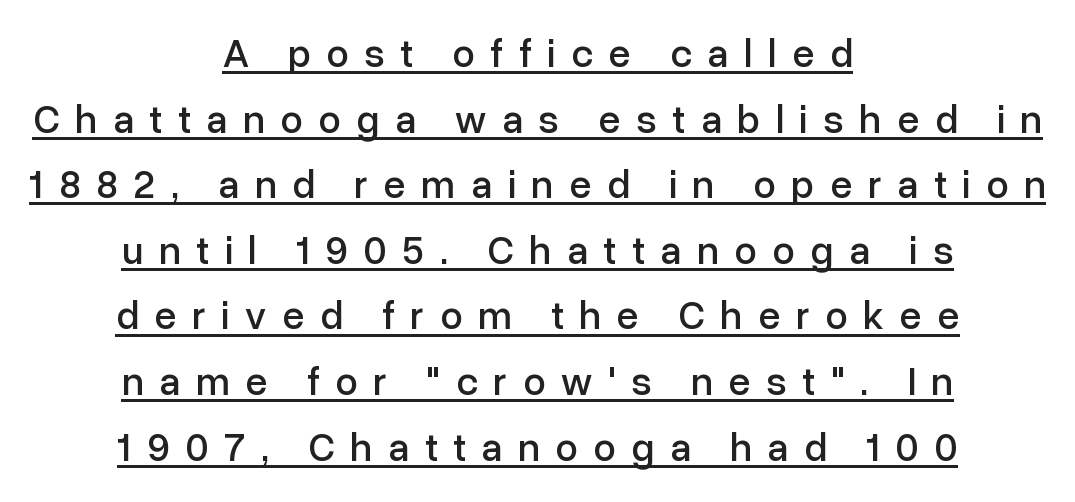
{"serif": "no", "italic": "no", "width": "normal", "stroke_contrast": "low", "x_height": "medium", "monospaced": "no", "underline": "yes", "align": "center", "line_spacing": "normal", "line_spacing_ratio": 1.64, "letter_spacing": "wide", "letter_spacing_em": 0.39, "glyph_px": 40}
